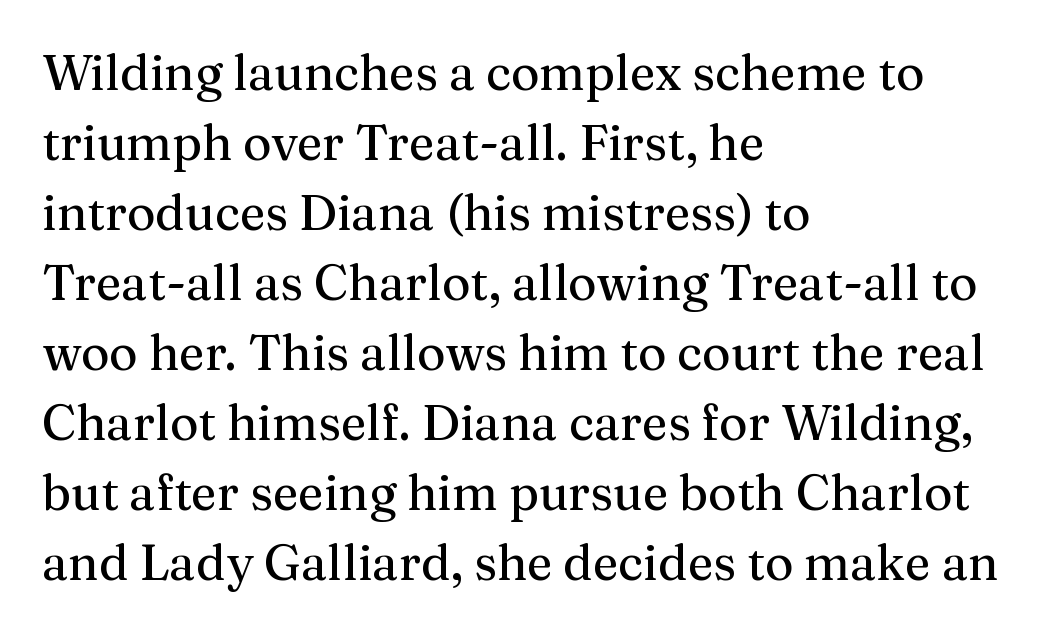
Q: Is the text italic (slanted)? A: No, it is upright.
Q: Is the typeface a serif or a sans-serif typeface? A: Serif.
Q: Is the text underlined? A: No.
Q: How is the paragraph aligned? A: Left-aligned.
Q: Is the spacing between letters normal or unusually wide? A: Normal.
Q: Is the spacing between lines tight, normal or loose? A: Normal.
Q: Width (condensed, normal, or wide)? A: Normal.
Q: Stroke contrast? A: Medium.
Q: x-height? A: Medium.
Q: Monospaced? A: No.
